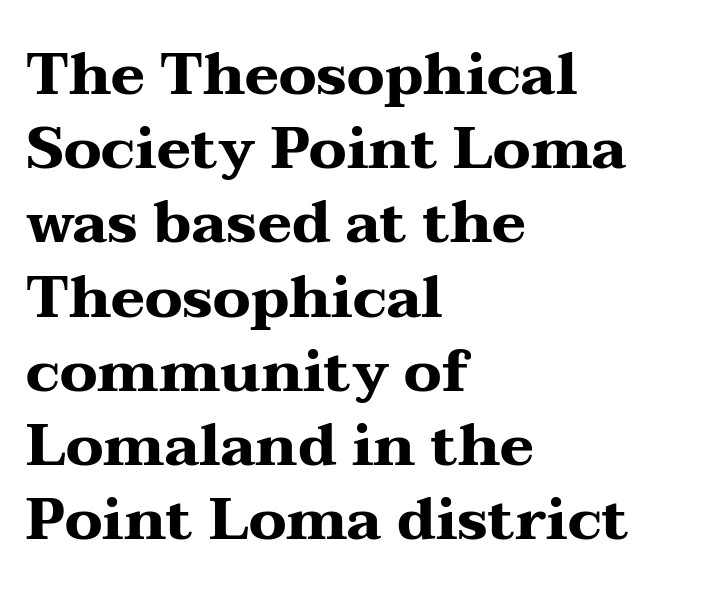
Q: Is the text bold? A: Yes.
Q: Is the text italic (slanted)? A: No, it is upright.
Q: Is the typeface a serif or a sans-serif typeface? A: Serif.
Q: Is the text underlined? A: No.
Q: How is the paragraph aligned? A: Left-aligned.
Q: Is the spacing between letters normal or unusually wide? A: Normal.
Q: Is the spacing between lines tight, normal or loose? A: Normal.
Q: Width (condensed, normal, or wide)? A: Wide.
Q: Stroke contrast? A: Medium.
Q: x-height? A: Medium.
Q: Monospaced? A: No.
